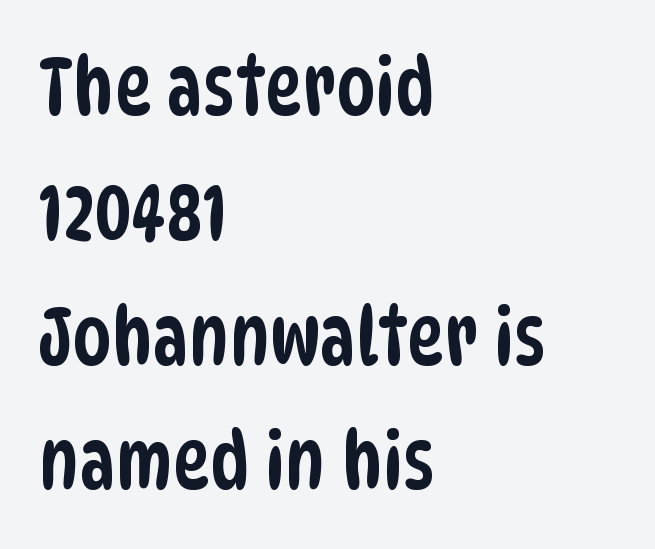
{"serif": "no", "width": "condensed", "stroke_contrast": "low", "x_height": "large", "monospaced": "no", "underline": "no", "align": "left", "line_spacing": "normal", "line_spacing_ratio": 1.58, "letter_spacing": "normal", "letter_spacing_em": 0.0, "glyph_px": 79}
